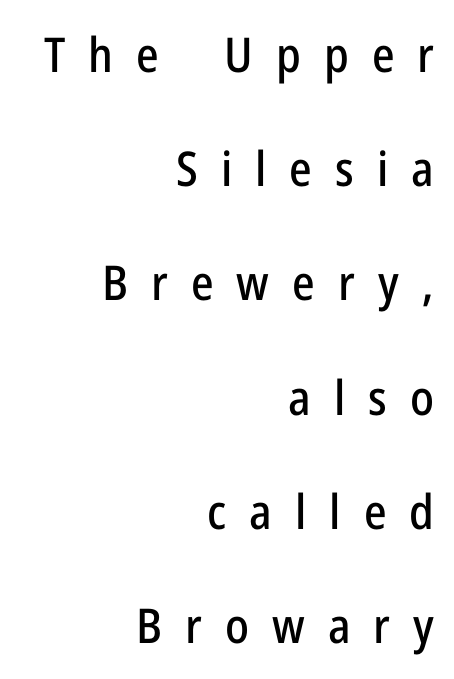
The image shows 48 px condensed sans-serif type, upright; set right-aligned, loose line spacing (2.38x), unusually wide letter spacing (+0.48 em), not underlined; low stroke contrast and a medium x-height.
